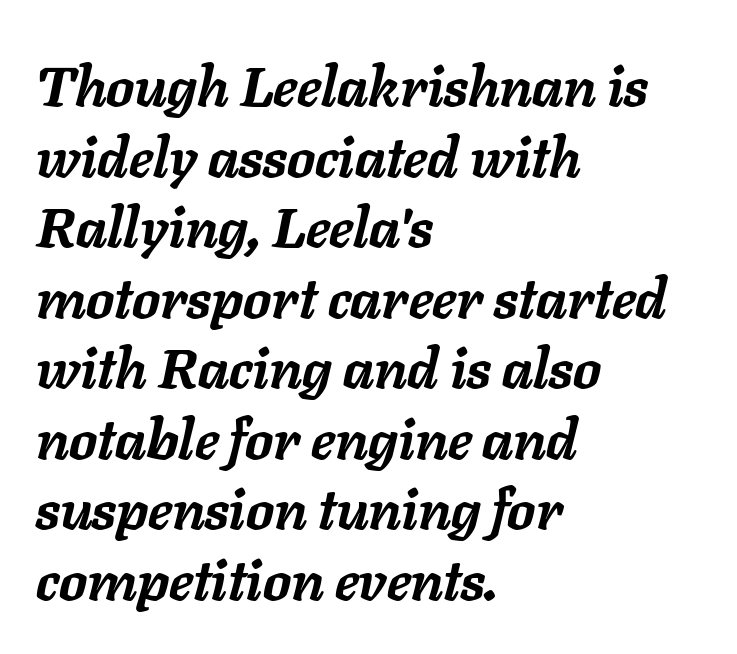
Q: Is the text bold? A: Yes.
Q: Is the text italic (slanted)? A: Yes, it leans right by about 11 degrees.
Q: Is the text underlined? A: No.
Q: How is the paragraph aligned? A: Left-aligned.
Q: Is the spacing between letters normal or unusually wide? A: Normal.
Q: Is the spacing between lines tight, normal or loose? A: Normal.
Q: Width (condensed, normal, or wide)? A: Normal.
Q: Stroke contrast? A: Low.
Q: x-height? A: Medium.
Q: Monospaced? A: No.
